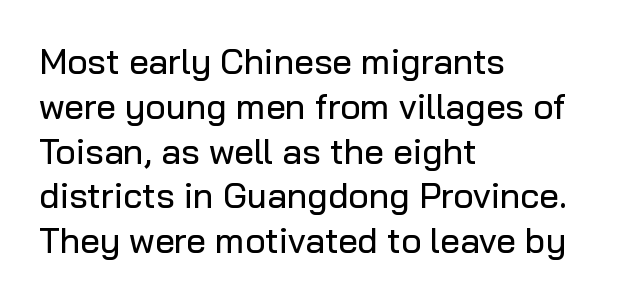
The image shows 35 px sans-serif type, upright; set left-aligned, normal line spacing (1.28x), normal letter spacing, not underlined; low stroke contrast and a medium x-height.
